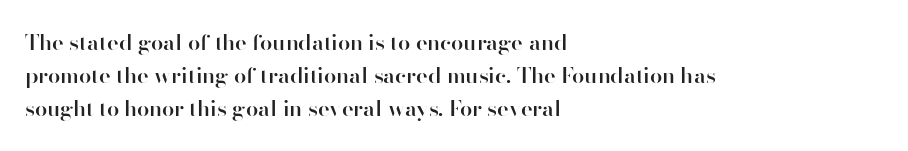
Q: Is the text bold? A: Semi-bold.
Q: Is the text italic (slanted)? A: No, it is upright.
Q: Is the text underlined? A: No.
Q: How is the paragraph aligned? A: Left-aligned.
Q: Is the spacing between letters normal or unusually wide? A: Normal.
Q: Is the spacing between lines tight, normal or loose? A: Normal.
